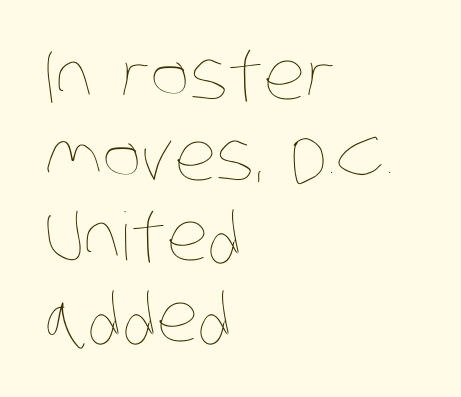
{"bold": "no", "weight": "thin", "width": "condensed", "stroke_contrast": "low", "x_height": "large", "monospaced": "no", "underline": "no", "align": "left", "line_spacing_ratio": 1.22, "letter_spacing": "normal", "letter_spacing_em": 0.0, "glyph_px": 66}
